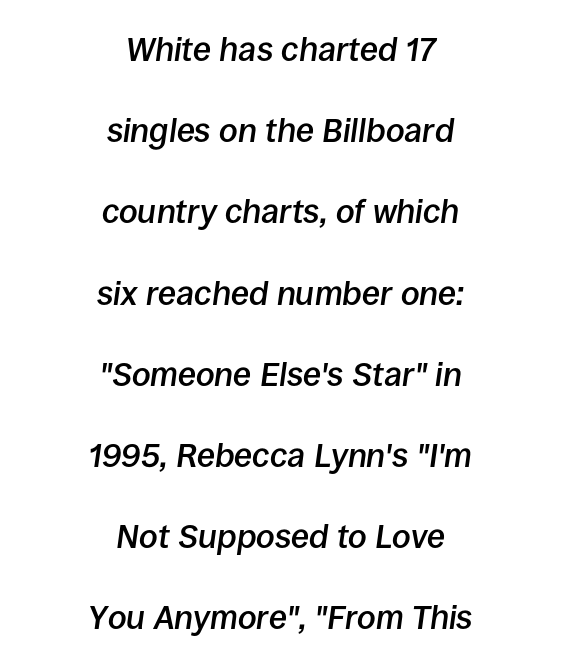
The image shows 33 px semibold type, italic (leaning right); set centered, loose line spacing (2.46x), normal letter spacing, not underlined; low stroke contrast and a large x-height.
